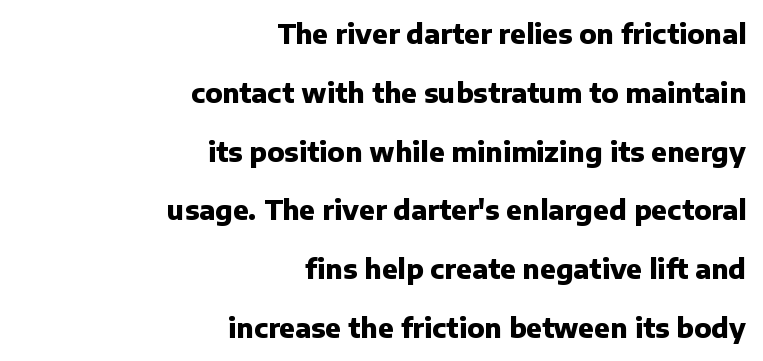
The image shows 26 px bold type, upright; set right-aligned, loose line spacing (2.26x), normal letter spacing, not underlined.
